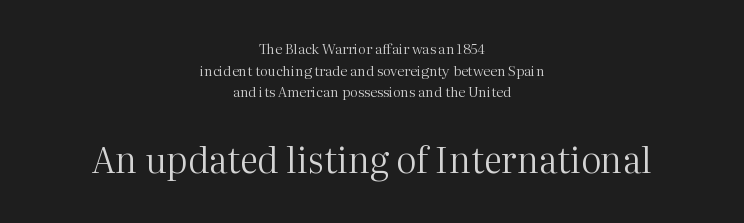
Q: Is the text bold? A: No.
Q: Is the text italic (slanted)? A: No, it is upright.
Q: Is the typeface a serif or a sans-serif typeface? A: Serif.
Q: Is the text underlined? A: No.
Q: How is the paragraph aligned? A: Centered.
Q: Is the spacing between letters normal or unusually wide? A: Normal.
Q: Is the spacing between lines tight, normal or loose? A: Normal.
Q: Which block of text is set in a larger size, the first (top) or the second (bottom)? A: The second (bottom) one.
Q: Width (condensed, normal, or wide)? A: Normal.
Q: Stroke contrast? A: Medium.
Q: x-height? A: Medium.
Q: Monospaced? A: No.
